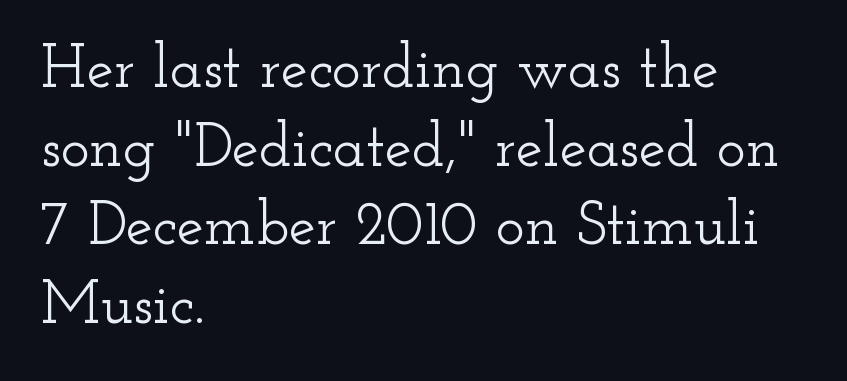
{"serif": "yes", "italic": "no", "width": "wide", "stroke_contrast": "low", "x_height": "small", "monospaced": "no", "underline": "no", "align": "left", "line_spacing": "normal", "line_spacing_ratio": 1.29, "letter_spacing": "normal", "letter_spacing_em": 0.0, "glyph_px": 61}
